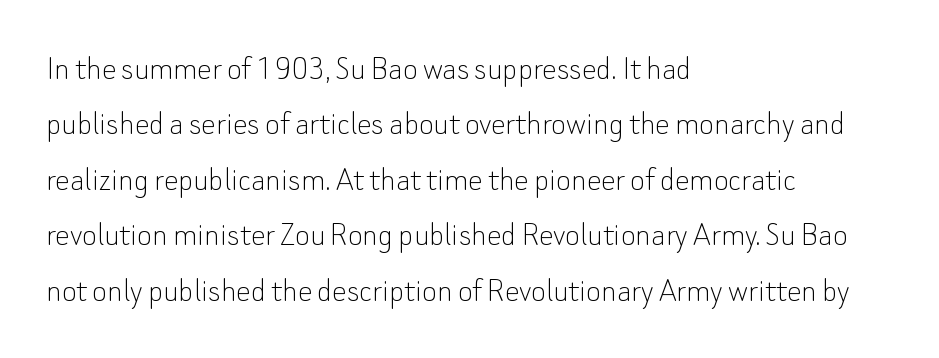
Q: Is the text bold? A: No.
Q: Is the text italic (slanted)? A: No, it is upright.
Q: Is the typeface a serif or a sans-serif typeface? A: Sans-serif.
Q: Is the text underlined? A: No.
Q: How is the paragraph aligned? A: Left-aligned.
Q: Is the spacing between letters normal or unusually wide? A: Normal.
Q: Is the spacing between lines tight, normal or loose? A: Normal.
Q: Width (condensed, normal, or wide)? A: Normal.
Q: Stroke contrast? A: Low.
Q: x-height? A: Small.
Q: Monospaced? A: No.
